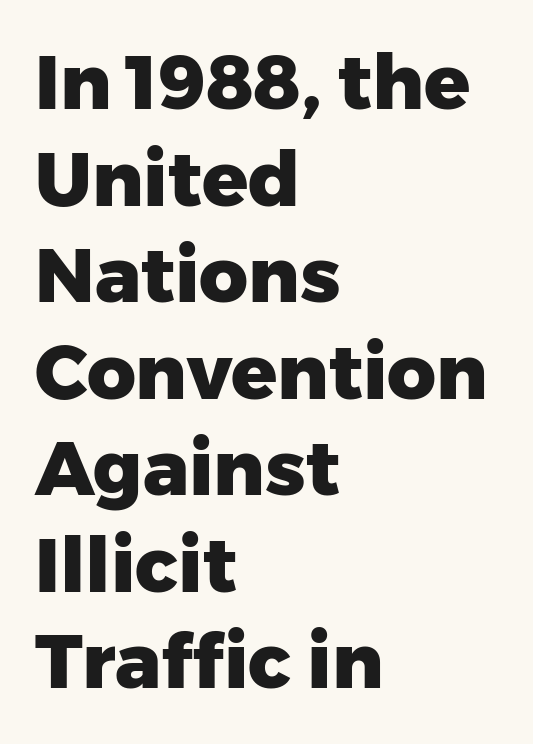
The image shows 76 px heavy sans-serif type, upright; set left-aligned, normal line spacing (1.27x), normal letter spacing, not underlined; low stroke contrast and a medium x-height.
